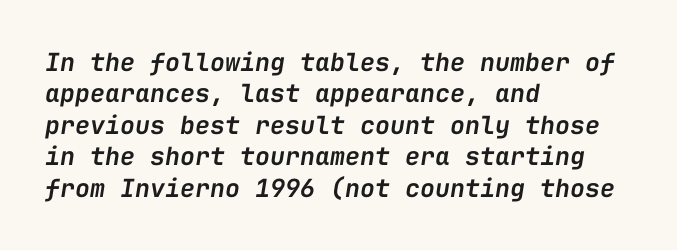
This block has exactly the height ordinary leading produces. Glyph-to-glyph distance matches everyday printed text. The paragraph shown leans on its left margin. In terms of weight, the rendering is demibold, just under bold. Slanted lettering throughout.
